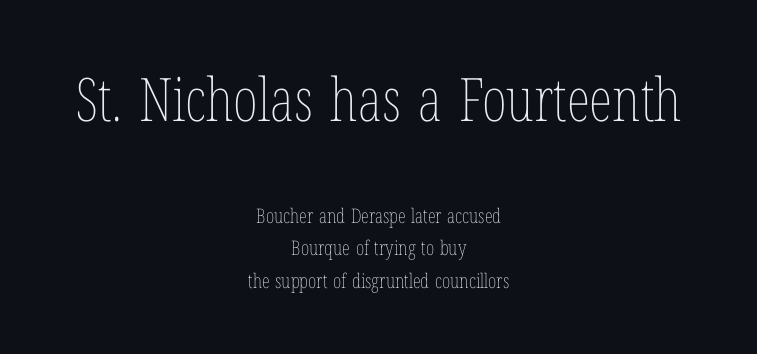
Q: Is the text bold? A: No.
Q: Is the text italic (slanted)? A: No, it is upright.
Q: Is the text underlined? A: No.
Q: How is the paragraph aligned? A: Centered.
Q: Is the spacing between letters normal or unusually wide? A: Normal.
Q: Is the spacing between lines tight, normal or loose? A: Normal.
Q: Which block of text is set in a larger size, the first (top) or the second (bottom)? A: The first (top) one.
Q: Width (condensed, normal, or wide)? A: Condensed.
Q: Stroke contrast? A: Low.
Q: x-height? A: Medium.
Q: Monospaced? A: No.
